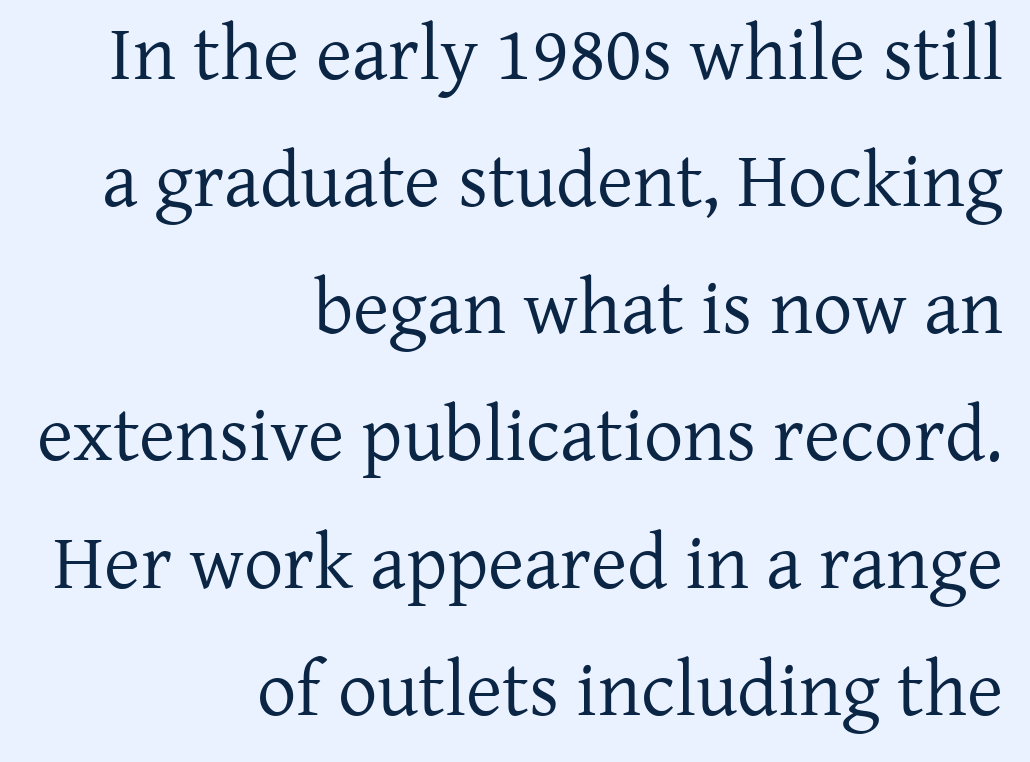
A student would call this right alignment; a typographer would say flush right, rag left. Notice how descenders clear the ascenders below comfortably — that's standard leading. Spacing verdict: proportional, widths tailored to each character. The letters stand upright; this is a roman face.
